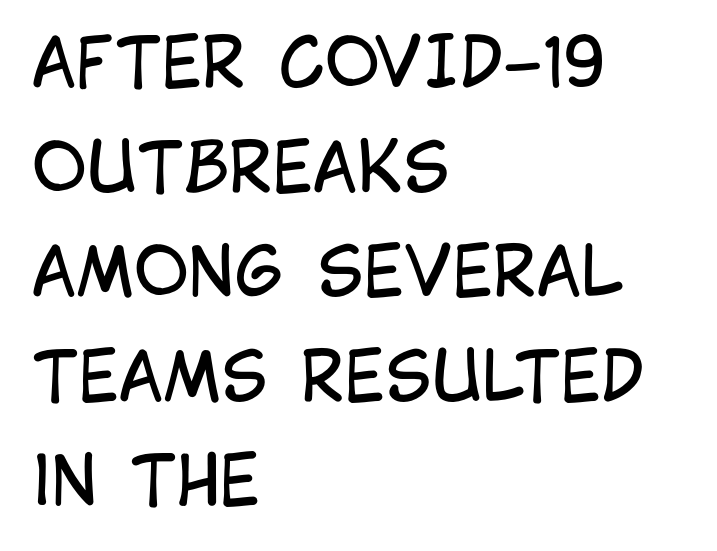
{"serif": "no", "italic": "no", "bold": "no", "weight": "regular", "width": "condensed", "stroke_contrast": "low", "x_height": "large", "monospaced": "no", "underline": "no", "align": "left", "line_spacing": "normal", "line_spacing_ratio": 1.56, "letter_spacing": "normal", "letter_spacing_em": 0.0, "glyph_px": 67}
